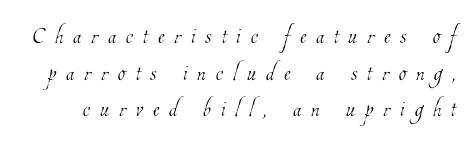
{"bold": "no", "weight": "thin", "width": "condensed", "stroke_contrast": "low", "x_height": "medium", "monospaced": "no", "underline": "no", "line_spacing_ratio": 1.22, "letter_spacing": "wide", "letter_spacing_em": 0.33, "glyph_px": 30}
